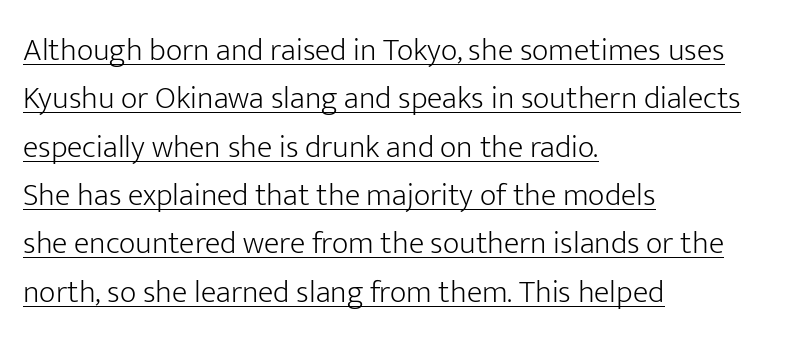
Q: Is the text bold? A: No.
Q: Is the text italic (slanted)? A: No, it is upright.
Q: Is the typeface a serif or a sans-serif typeface? A: Sans-serif.
Q: Is the text underlined? A: Yes.
Q: How is the paragraph aligned? A: Left-aligned.
Q: Is the spacing between letters normal or unusually wide? A: Normal.
Q: Is the spacing between lines tight, normal or loose? A: Normal.
Q: Width (condensed, normal, or wide)? A: Normal.
Q: Stroke contrast? A: Low.
Q: x-height? A: Medium.
Q: Monospaced? A: No.
